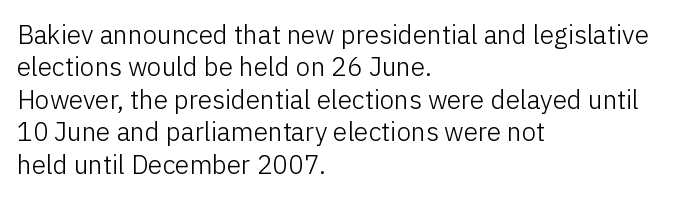
Q: Is the text bold? A: No.
Q: Is the text italic (slanted)? A: No, it is upright.
Q: Is the text underlined? A: No.
Q: How is the paragraph aligned? A: Left-aligned.
Q: Is the spacing between letters normal or unusually wide? A: Normal.
Q: Is the spacing between lines tight, normal or loose? A: Normal.
